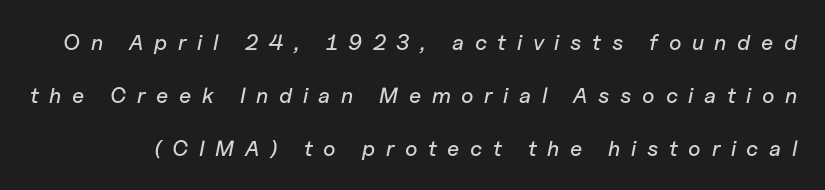
The image shows 22 px text type, italic (leaning right); set loose line spacing (2.4x), unusually wide letter spacing (+0.48 em), not underlined.
